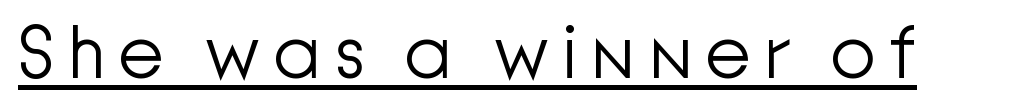
{"serif": "no", "italic": "no", "bold": "no", "weight": "light", "width": "normal", "stroke_contrast": "low", "x_height": "medium", "monospaced": "no", "underline": "yes", "glyph_px": 75}
